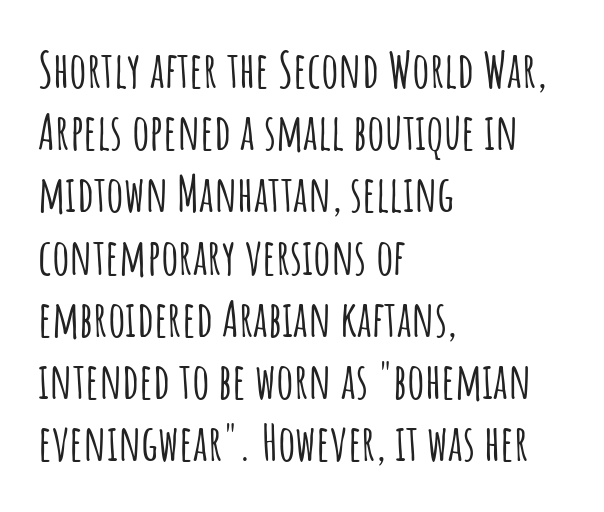
{"serif": "no", "italic": "no", "width": "condensed", "stroke_contrast": "low", "x_height": "large", "monospaced": "no", "underline": "no", "align": "left", "line_spacing": "normal", "line_spacing_ratio": 1.27, "letter_spacing": "normal", "letter_spacing_em": 0.0, "glyph_px": 49}
